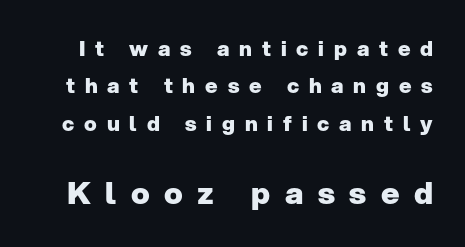
{"serif": "no", "italic": "no", "bold": "yes", "weight": "heavy", "width": "normal", "stroke_contrast": "low", "x_height": "medium", "monospaced": "no", "underline": "no", "line_spacing_ratio": 1.78, "letter_spacing": "wide", "letter_spacing_em": 0.47, "larger_block": "second", "size_ratio": 1.48, "glyph_px": 31}
